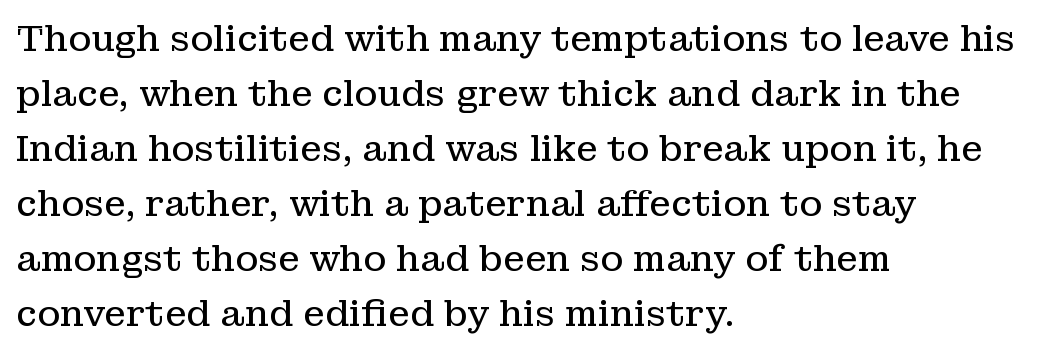
Q: Is the text bold? A: No.
Q: Is the text italic (slanted)? A: No, it is upright.
Q: Is the typeface a serif or a sans-serif typeface? A: Serif.
Q: Is the text underlined? A: No.
Q: How is the paragraph aligned? A: Left-aligned.
Q: Is the spacing between letters normal or unusually wide? A: Normal.
Q: Is the spacing between lines tight, normal or loose? A: Normal.
Q: Width (condensed, normal, or wide)? A: Normal.
Q: Stroke contrast? A: Low.
Q: x-height? A: Medium.
Q: Monospaced? A: No.
